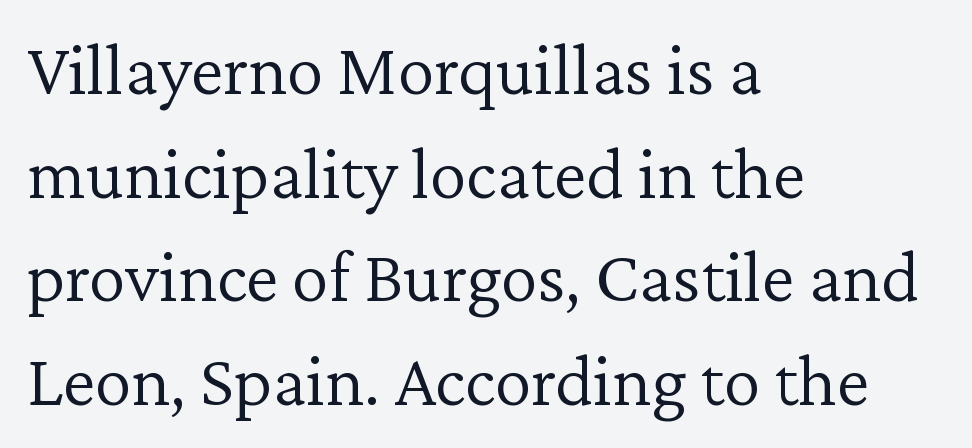
Q: Is the text bold? A: No.
Q: Is the text italic (slanted)? A: No, it is upright.
Q: Is the typeface a serif or a sans-serif typeface? A: Serif.
Q: Is the text underlined? A: No.
Q: How is the paragraph aligned? A: Left-aligned.
Q: Is the spacing between letters normal or unusually wide? A: Normal.
Q: Is the spacing between lines tight, normal or loose? A: Normal.
Q: Width (condensed, normal, or wide)? A: Normal.
Q: Stroke contrast? A: Low.
Q: x-height? A: Medium.
Q: Monospaced? A: No.
